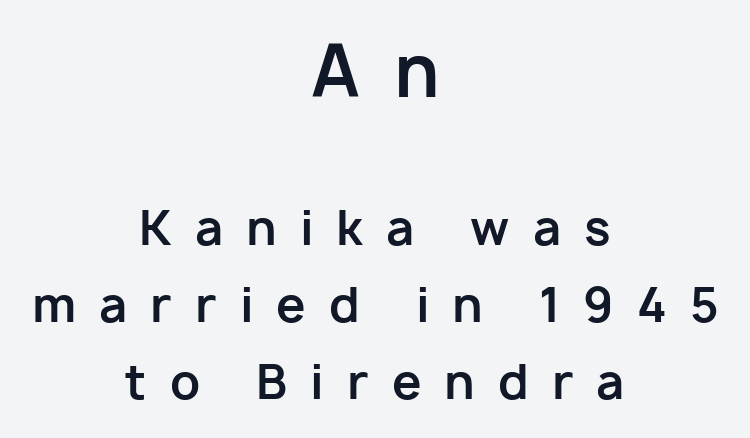
The letterforms stand isolated, each surrounded by extra space. If you drew a line through each stem, it would be perfectly vertical. Each letter's strokes conclude bluntly, with no projecting serifs. Just letters on the line, the space beneath them empty. Caption: multi-line text, centered on the measure.
